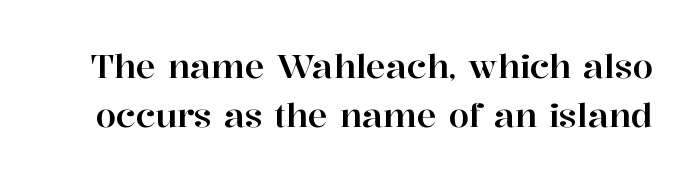
Q: Is the text italic (slanted)? A: No, it is upright.
Q: Is the typeface a serif or a sans-serif typeface? A: Serif.
Q: Is the text underlined? A: No.
Q: Is the spacing between letters normal or unusually wide? A: Normal.
Q: Is the spacing between lines tight, normal or loose? A: Normal.
Q: Width (condensed, normal, or wide)? A: Normal.
Q: Stroke contrast? A: High.
Q: x-height? A: Medium.
Q: Monospaced? A: No.
